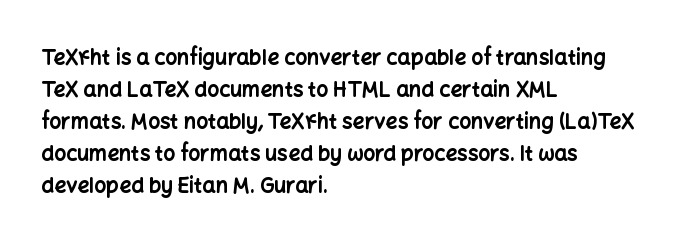
The type sits square on the baseline with zero lean. Summary of weight: heavy, a full bold. Interline gaps are of average width in this sample. The type is set solid horizontally, with unmodified tracking. Underline: absent.
